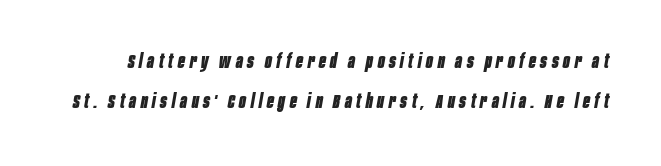
Heavy, bold letterforms. Summary of vertical rhythm: relaxed, with wide interline spacing. The zone under the glyphs is completely vacant. The tracking reads as deliberately expanded to a designer's eye. A typesetter would mark this as italic.
